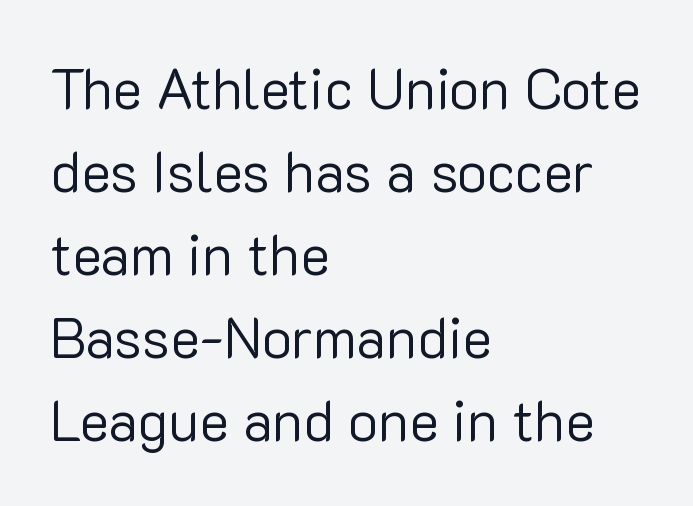
{"serif": "no", "italic": "no", "bold": "no", "weight": "regular", "width": "normal", "stroke_contrast": "low", "x_height": "medium", "monospaced": "no", "underline": "no", "align": "left", "line_spacing": "normal", "line_spacing_ratio": 1.48, "letter_spacing": "normal", "letter_spacing_em": 0.0, "glyph_px": 56}
